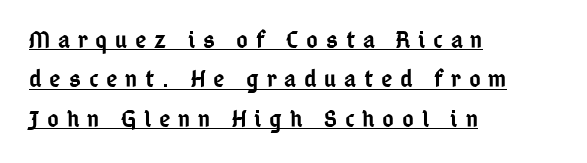
The string is rendered with underlining switched on. If you drew a line through each stem, it would be perfectly vertical. Students, note that the glyphs here are deliberately spaced far apart. The rendering uses a moderate line-height, typical for paragraphs.
